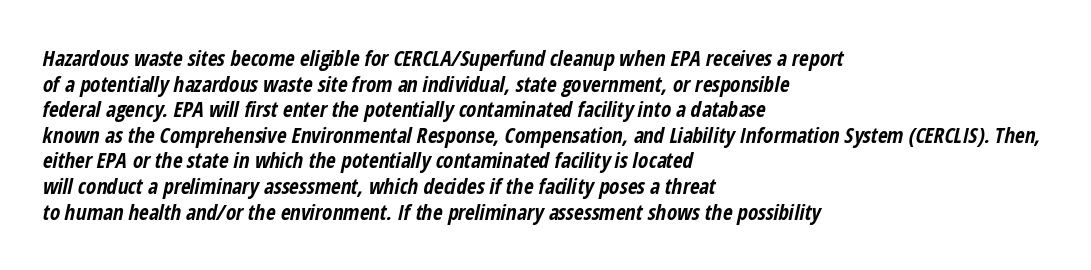
{"italic": "yes", "lean": "right", "slant_degrees": 12, "bold": "yes", "underline": "no", "align": "left", "line_spacing_ratio": 1.22, "letter_spacing": "normal", "letter_spacing_em": 0.0, "glyph_px": 21}
